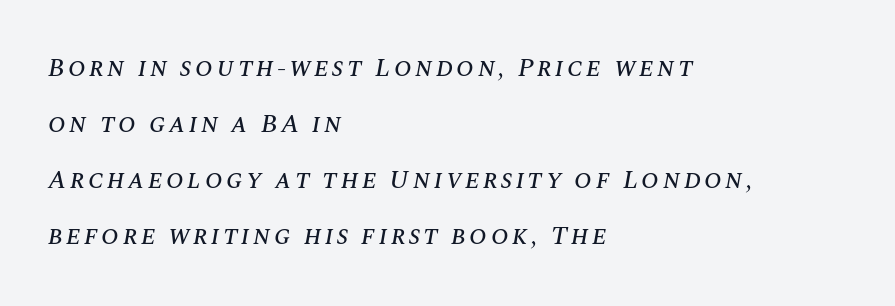
The image shows 26 px text type, italic (leaning right); set left-aligned, loose line spacing (2.16x), not underlined.
